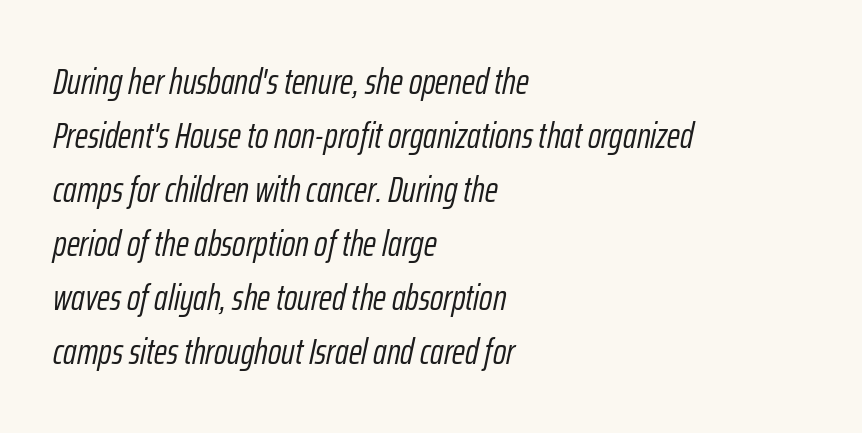
{"italic": "yes", "lean": "right", "slant_degrees": 12, "bold": "no", "weight": "light", "width": "condensed", "stroke_contrast": "low", "x_height": "medium", "monospaced": "no", "underline": "no", "align": "left", "line_spacing": "normal", "line_spacing_ratio": 1.5, "letter_spacing": "normal", "letter_spacing_em": 0.0, "glyph_px": 36}
